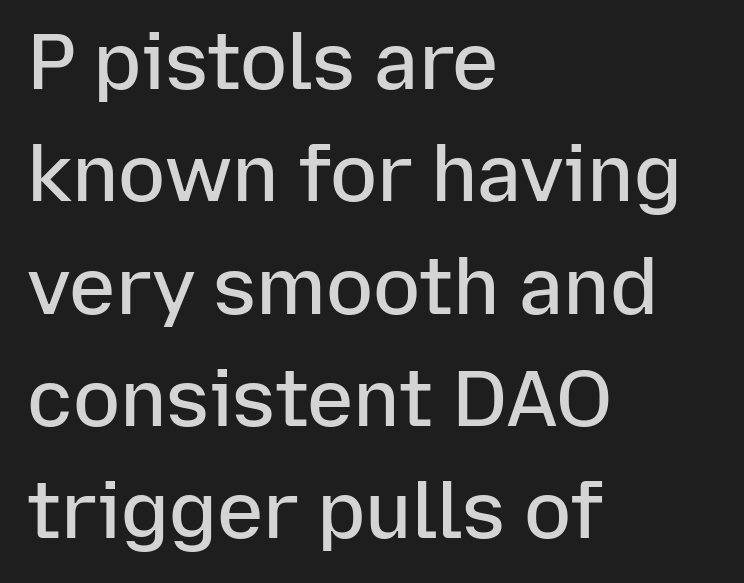
Q: Is the text bold? A: Semi-bold.
Q: Is the text italic (slanted)? A: No, it is upright.
Q: Is the typeface a serif or a sans-serif typeface? A: Sans-serif.
Q: Is the text underlined? A: No.
Q: How is the paragraph aligned? A: Left-aligned.
Q: Is the spacing between letters normal or unusually wide? A: Normal.
Q: Is the spacing between lines tight, normal or loose? A: Normal.
Q: Width (condensed, normal, or wide)? A: Normal.
Q: Stroke contrast? A: Low.
Q: x-height? A: Medium.
Q: Monospaced? A: No.
